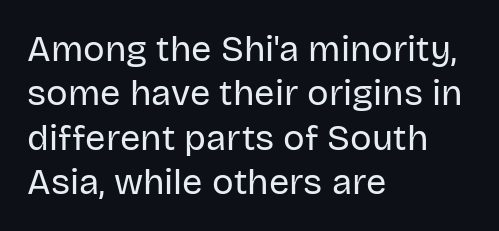
Tracking value appears to be zero — textbook default spacing. The passage shown is not bold in any degree. These lines were composed using upright roman letters. A classic flush-left, rag-right setting is used for this passage. Do the characters align in a grid? No, the font is proportional.
